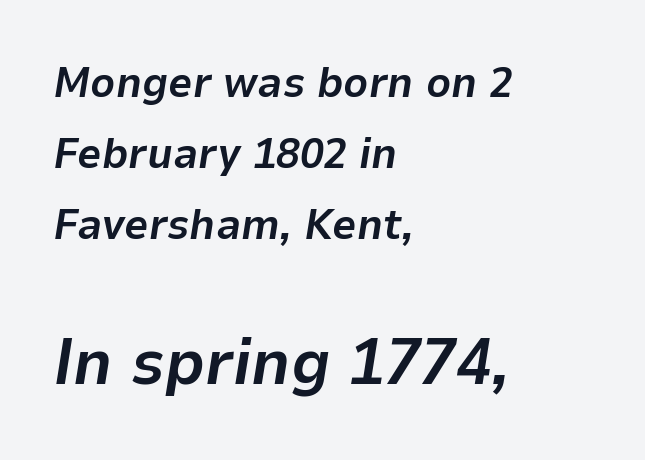
Q: Is the text bold? A: Yes.
Q: Is the text italic (slanted)? A: Yes, it leans right by about 9 degrees.
Q: Is the text underlined? A: No.
Q: How is the paragraph aligned? A: Left-aligned.
Q: Is the spacing between letters normal or unusually wide? A: Normal.
Q: Is the spacing between lines tight, normal or loose? A: Normal.
Q: Which block of text is set in a larger size, the first (top) or the second (bottom)? A: The second (bottom) one.
Q: Width (condensed, normal, or wide)? A: Normal.
Q: Stroke contrast? A: Low.
Q: x-height? A: Medium.
Q: Monospaced? A: No.
